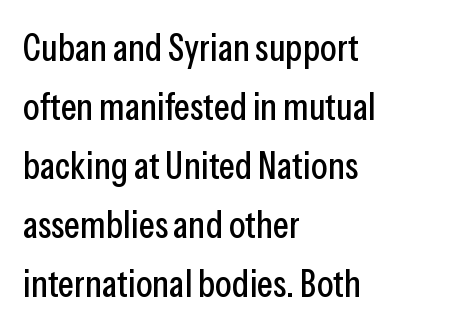
Q: Is the text italic (slanted)? A: No, it is upright.
Q: Is the typeface a serif or a sans-serif typeface? A: Sans-serif.
Q: Is the text underlined? A: No.
Q: How is the paragraph aligned? A: Left-aligned.
Q: Is the spacing between letters normal or unusually wide? A: Normal.
Q: Is the spacing between lines tight, normal or loose? A: Normal.
Q: Width (condensed, normal, or wide)? A: Condensed.
Q: Stroke contrast? A: Low.
Q: x-height? A: Medium.
Q: Monospaced? A: No.
